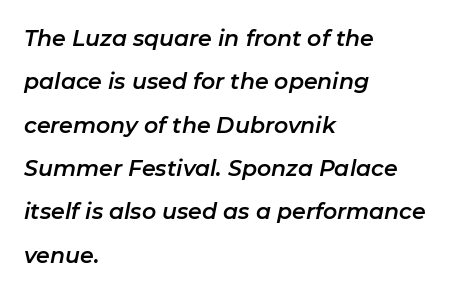
Yep, that's italic — everything's leaning. Nothing unusual about the tracking: characters are spaced as the font intends. Interline gaps are noticeably wide in this sample. Has an underline been added? It has not. The paragraph has a hard left edge and a soft right edge.
